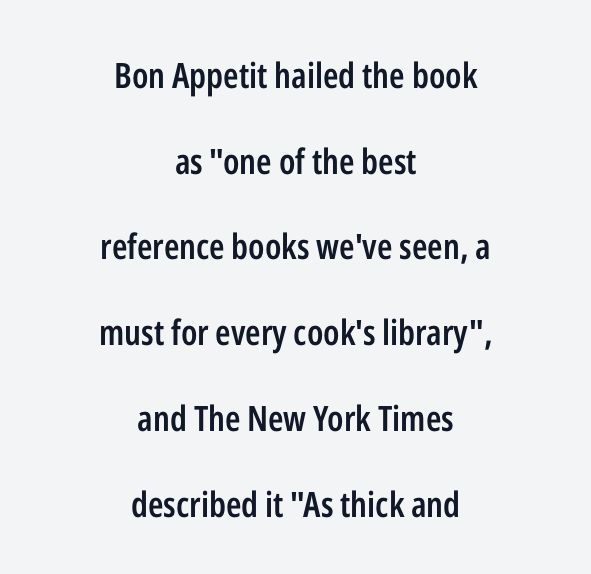
The image shows 35 px semibold, condensed sans-serif type, upright; set centered, loose line spacing (2.45x), normal letter spacing, not underlined; low stroke contrast and a medium x-height.
